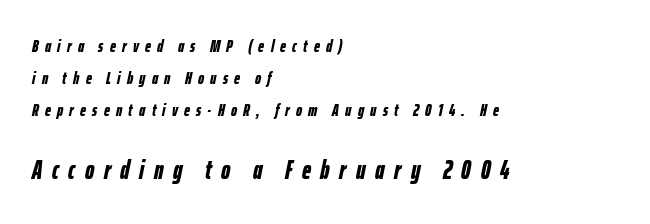
Any mark beneath the type? The region is blank. Designer's note — italics engaged. Size contrast runs from small at the top to large at the bottom. The typesetting leans heavy: a genuine bold. Line beginnings align vertically; line endings do not. The gaps between neighbouring characters are conspicuously large.
